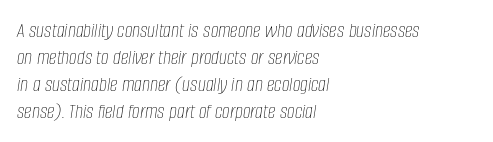
Stroke thickness stays within the range of a standard reading face or lighter. Is the block centered? No — it sits flush against the left margin. Descenders are the only things crossing below the line. Between one letter and the next there's only the usual sliver of space.
